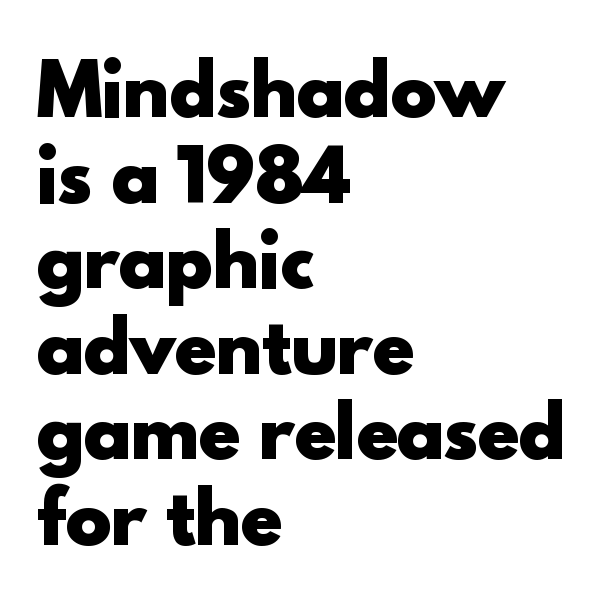
Q: Is the text bold? A: Yes.
Q: Is the text italic (slanted)? A: No, it is upright.
Q: Is the typeface a serif or a sans-serif typeface? A: Sans-serif.
Q: Is the text underlined? A: No.
Q: How is the paragraph aligned? A: Left-aligned.
Q: Is the spacing between letters normal or unusually wide? A: Normal.
Q: Width (condensed, normal, or wide)? A: Normal.
Q: x-height? A: Small.
Q: Monospaced? A: No.
